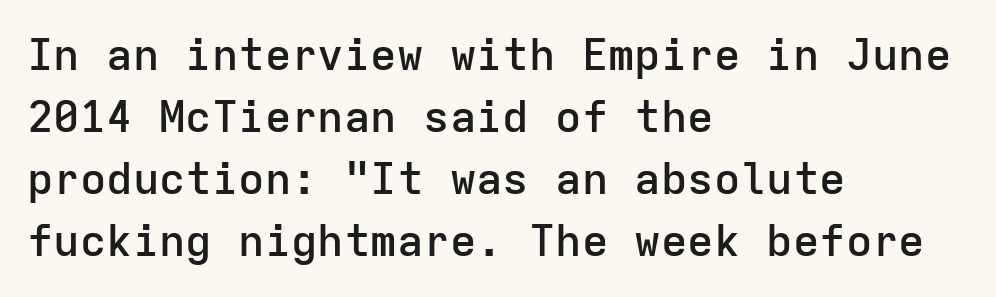
{"serif": "no", "italic": "no", "bold": "semi", "weight": "semibold", "width": "normal", "stroke_contrast": "low", "x_height": "medium", "monospaced": "yes", "underline": "no", "align": "left", "line_spacing": "normal", "line_spacing_ratio": 1.41, "letter_spacing": "normal", "letter_spacing_em": 0.0, "glyph_px": 44}
